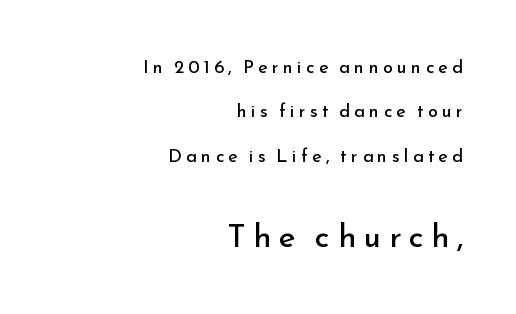
The image shows 32 px regular-weight sans-serif type, upright; set right-aligned, loose line spacing (2.46x), unusually wide letter spacing (+0.24 em), not underlined; the second (bottom) block is 1.78x larger; low stroke contrast and a small x-height.
